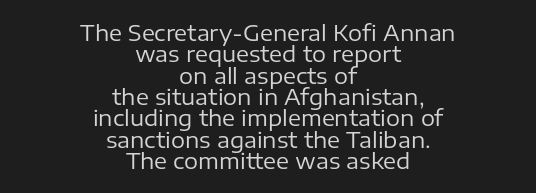
Compared with typical paragraphs, the rows here are closer together. Weight: not bold — regular or lighter. Has an underline been added? It has not. Designer's note — italics off, roman on.
